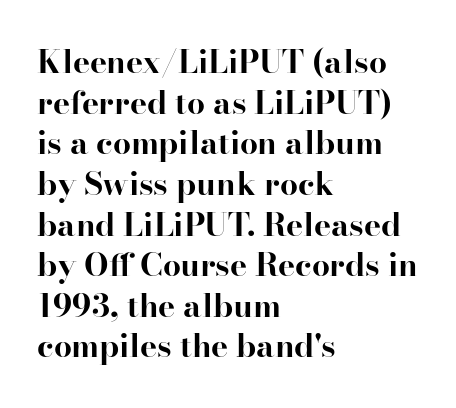
A student would call this left alignment; a typographer would say flush left, rag right. Honestly, the row spacing looks completely unremarkable. A typesetter would mark this as roman, not italic. The characters display serif detailing at their extremities. Spacing verdict: proportional, widths tailored to each character. Bare-footed words on every line.
